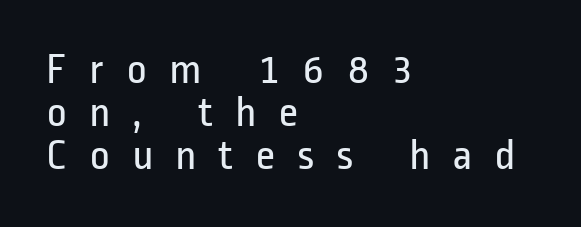
{"serif": "no", "italic": "no", "bold": "no", "weight": "regular", "width": "condensed", "stroke_contrast": "low", "x_height": "medium", "monospaced": "no", "underline": "no", "align": "left", "line_spacing": "tight", "line_spacing_ratio": 0.98, "letter_spacing": "wide", "letter_spacing_em": 0.49, "glyph_px": 44}
